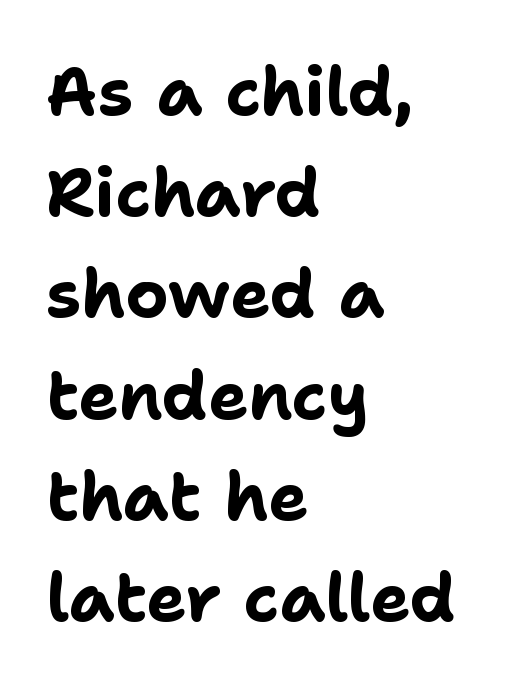
{"serif": "no", "italic": "no", "bold": "yes", "weight": "bold", "width": "normal", "stroke_contrast": "low", "x_height": "medium", "monospaced": "no", "underline": "no", "align": "left", "line_spacing": "normal", "line_spacing_ratio": 1.51, "letter_spacing": "normal", "letter_spacing_em": 0.0, "glyph_px": 67}
